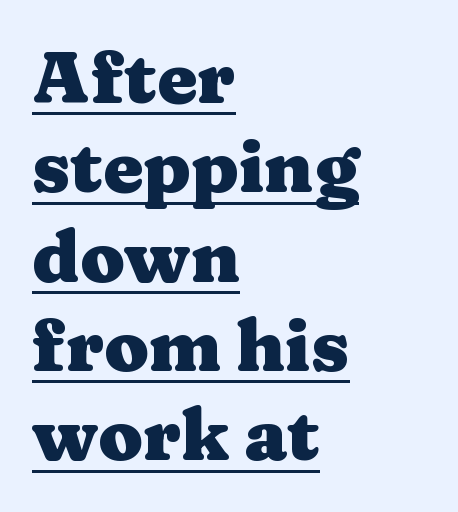
The image shows 72 px heavy, wide serif type, upright; set left-aligned, line spacing 1.24x, normal letter spacing, underlined; medium stroke contrast and a medium x-height.
